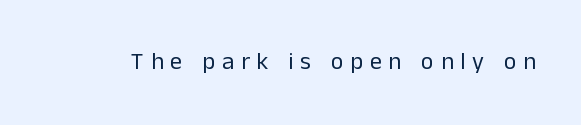
{"italic": "no", "bold": "no", "underline": "no", "letter_spacing": "wide", "letter_spacing_em": 0.28, "glyph_px": 24}
